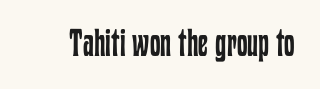
The strokes carry an ordinary text weight at most. The passage shown is typed in a proportional face where columns would drift. The tracking reads as untouched default to a designer's eye. The font's upright variant was chosen for this text.
